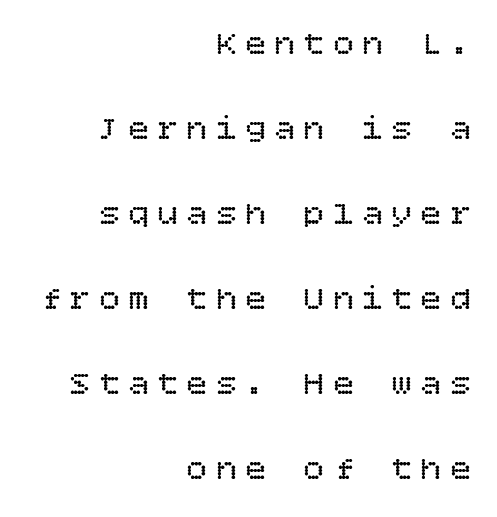
Q: Is the text bold? A: No.
Q: Is the text italic (slanted)? A: No, it is upright.
Q: Is the text underlined? A: No.
Q: How is the paragraph aligned? A: Right-aligned.
Q: Is the spacing between letters normal or unusually wide? A: Unusually wide.
Q: Is the spacing between lines tight, normal or loose? A: Loose.
Q: Width (condensed, normal, or wide)? A: Normal.
Q: Stroke contrast? A: Low.
Q: x-height? A: Large.
